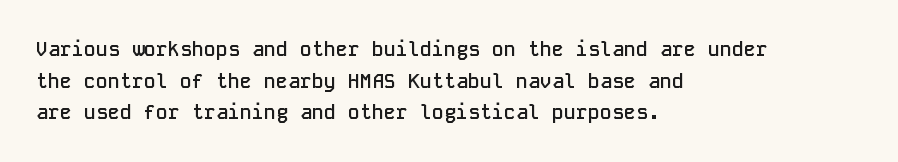
The image shows 20 px text type, upright; set left-aligned, normal line spacing (1.58x), normal letter spacing, not underlined.
